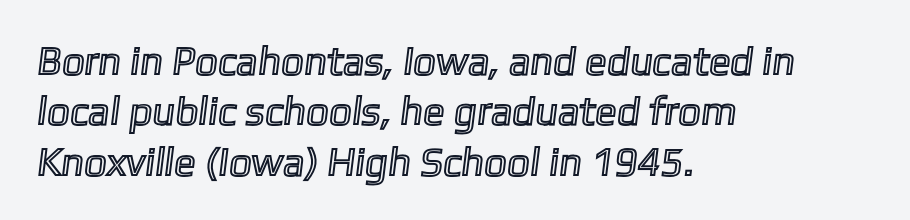
The image shows 40 px text type; set left-aligned, normal line spacing (1.26x), normal letter spacing, not underlined; a medium x-height.
